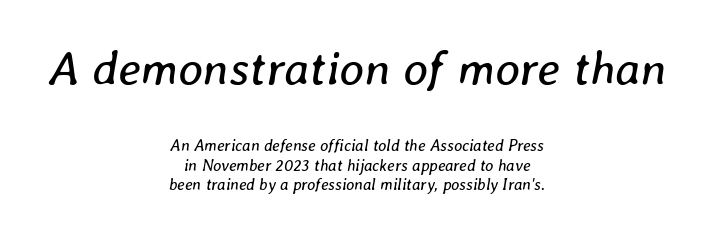
Q: Is the text bold? A: No.
Q: Is the text italic (slanted)? A: Yes, it leans right by about 8 degrees.
Q: Is the text underlined? A: No.
Q: How is the paragraph aligned? A: Centered.
Q: Is the spacing between letters normal or unusually wide? A: Normal.
Q: Which block of text is set in a larger size, the first (top) or the second (bottom)? A: The first (top) one.
Q: Width (condensed, normal, or wide)? A: Normal.
Q: Stroke contrast? A: Low.
Q: x-height? A: Medium.
Q: Monospaced? A: No.
